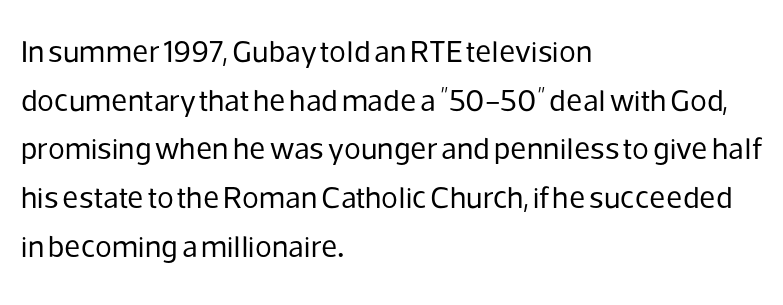
Compared with a typical body face, this is equally light or lighter still. Teacher's note: observe the even left margin — that is flush-left alignment. Is this a fixed-width face? No — the glyphs have proportional, varying widths. The letters stand straight up with perfectly vertical stems. This sample uses plain, unmodified letter spacing.
